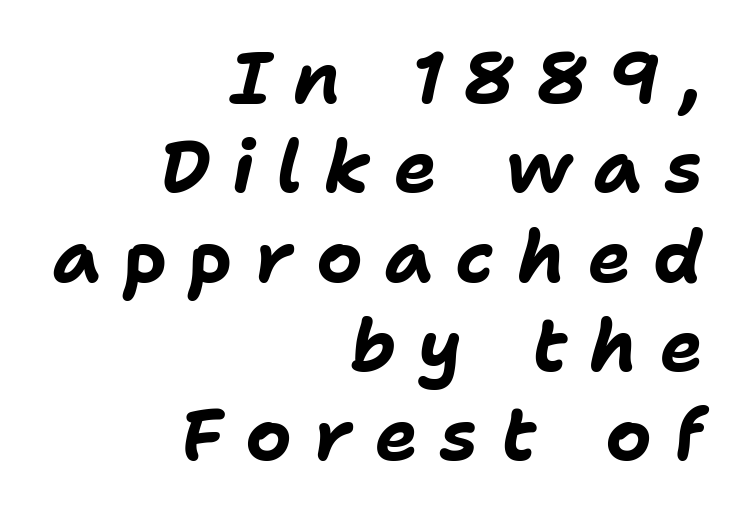
Q: Is the text bold? A: Yes.
Q: Is the text italic (slanted)? A: Yes, it leans right by about 11 degrees.
Q: Is the text underlined? A: No.
Q: How is the paragraph aligned? A: Right-aligned.
Q: Is the spacing between letters normal or unusually wide? A: Unusually wide.
Q: Width (condensed, normal, or wide)? A: Normal.
Q: Stroke contrast? A: Low.
Q: x-height? A: Medium.
Q: Monospaced? A: No.
